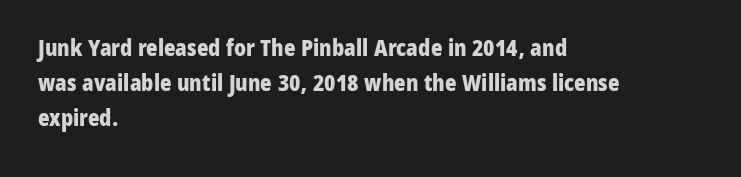
{"italic": "no", "bold": "yes", "underline": "no", "align": "left", "line_spacing": "normal", "line_spacing_ratio": 1.6, "letter_spacing": "normal", "letter_spacing_em": 0.0, "glyph_px": 22}
